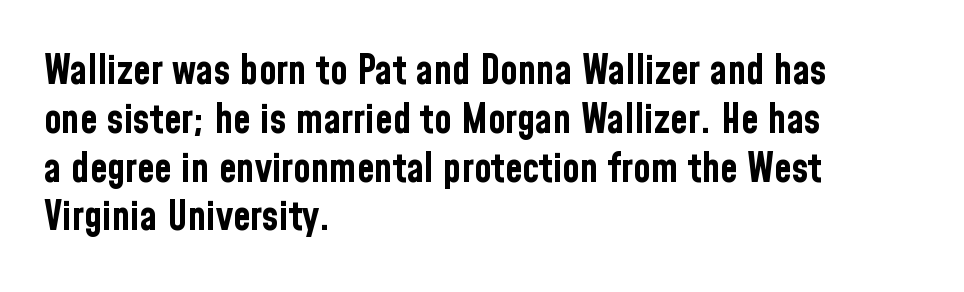
{"serif": "no", "italic": "no", "bold": "yes", "weight": "bold", "width": "condensed", "stroke_contrast": "low", "x_height": "medium", "monospaced": "no", "underline": "no", "align": "left", "line_spacing_ratio": 1.22, "letter_spacing": "normal", "letter_spacing_em": 0.0, "glyph_px": 40}
